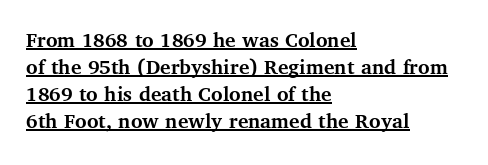
The image shows 22 px bold type, upright; set left-aligned, line spacing 1.22x, normal letter spacing, underlined.
